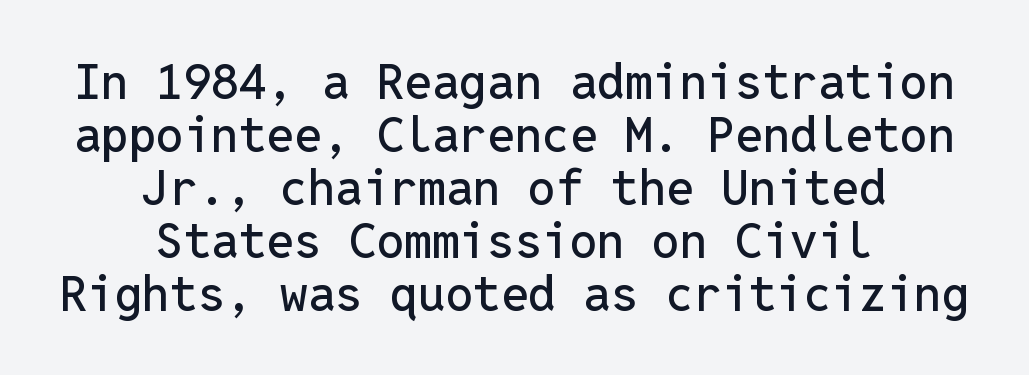
Type without underlining. Alignment: centered. Is this a fixed-width face? Yes — each glyph sits in an identical cell. How are the letters spaced? Ordinarily, with no added tracking. Closely set lines give the paragraph a compact silhouette.
